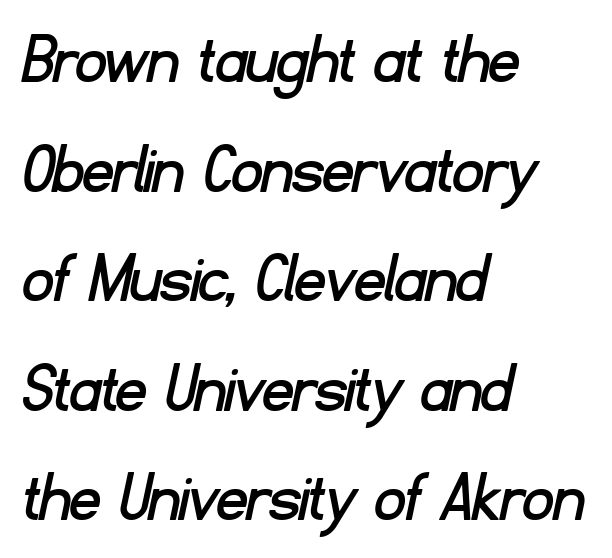
Q: Is the typeface a serif or a sans-serif typeface? A: Sans-serif.
Q: Is the text underlined? A: No.
Q: How is the paragraph aligned? A: Left-aligned.
Q: Is the spacing between letters normal or unusually wide? A: Normal.
Q: Is the spacing between lines tight, normal or loose? A: Normal.
Q: Width (condensed, normal, or wide)? A: Normal.
Q: Stroke contrast? A: Low.
Q: x-height? A: Small.
Q: Monospaced? A: No.
